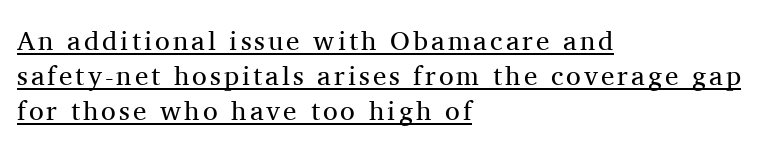
The passage shown stacks its lines at a standard gap. All the whitespace from short lines collects on the right. It's the straight-up-and-down kind of type. Caption: face not bold, strokes unweighted. The rendering uses the underline text-decoration.
